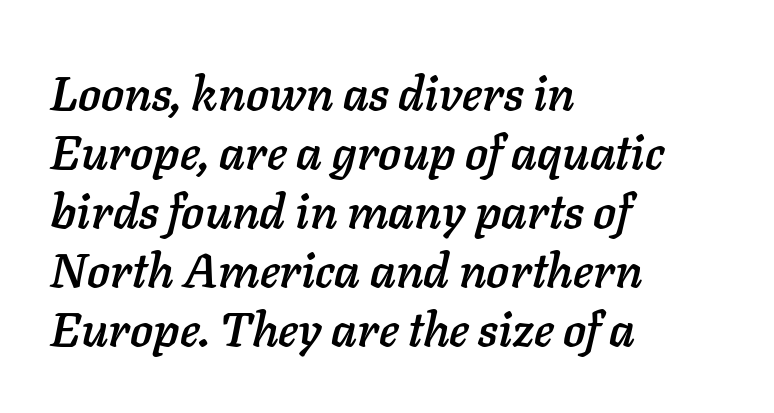
This is oblique type, the kind used for emphasis or titles. You could not count columns in this text — the font is proportionally spaced. Honestly, the letter spacing is just normal — you wouldn't notice it. Which margin do the lines hug? The left one — the right edge is uneven. Only glyphs here, with clear space below each row.
